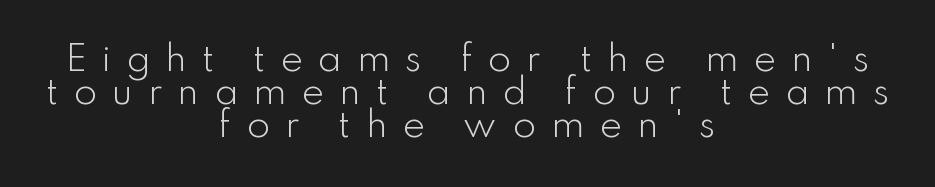
{"serif": "no", "italic": "no", "bold": "no", "weight": "light", "width": "normal", "stroke_contrast": "low", "x_height": "small", "monospaced": "no", "underline": "no", "align": "center", "line_spacing": "tight", "line_spacing_ratio": 0.97, "letter_spacing": "wide", "letter_spacing_em": 0.44, "glyph_px": 34}
